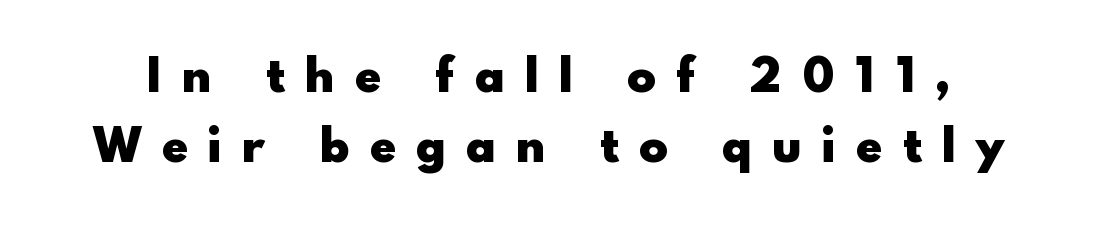
Regular leading. Ordinary non-slanted type is in use. Heavy-handed strokes throughout: this text is bold. The designer went with a sans here, leaving each stem footless. Between one letter and the next there's a generous, obvious gap. Words float on clear page, feet unadorned.
